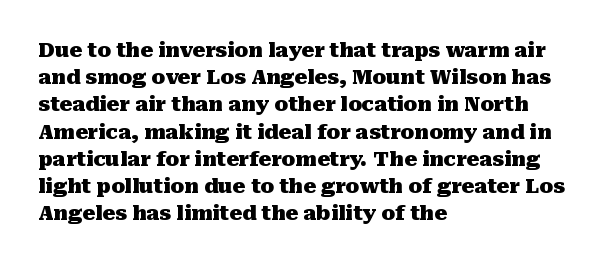
Vertical strokes here are truly vertical. Line spacing here is normal. The rendering anchors every line to the left-hand side. Short note: letters normally spaced. Has an underline been added? It has not. The sample has been set heavy, in full bold.
